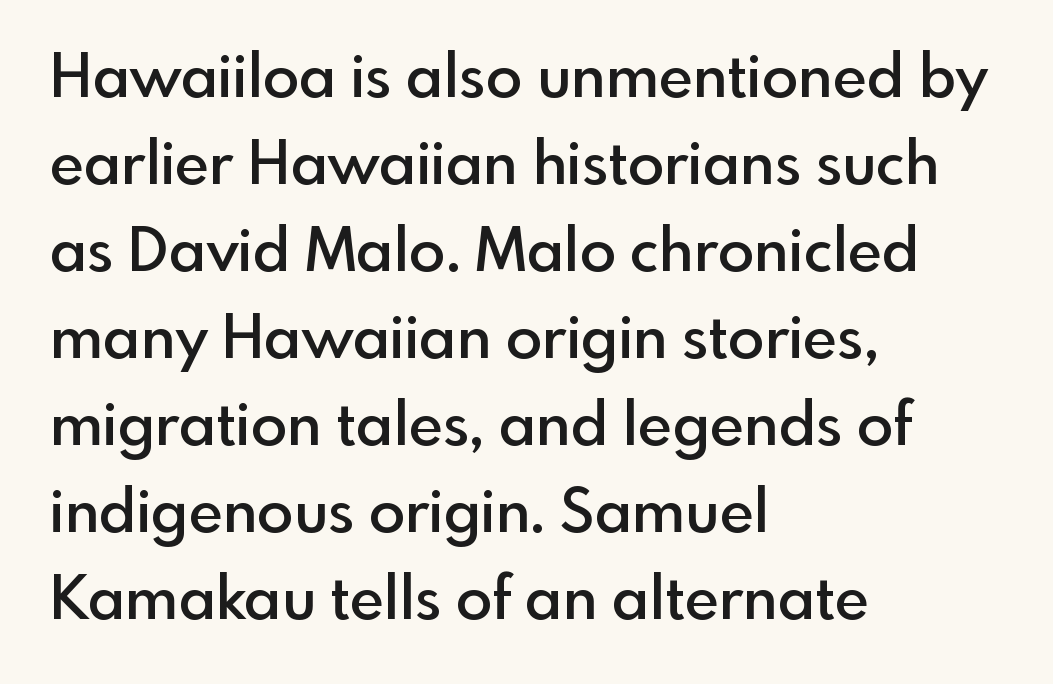
{"serif": "no", "italic": "no", "bold": "semi", "weight": "semibold", "width": "normal", "x_height": "small", "monospaced": "no", "underline": "no", "align": "left", "line_spacing": "normal", "line_spacing_ratio": 1.45, "letter_spacing": "normal", "letter_spacing_em": 0.0, "glyph_px": 60}
